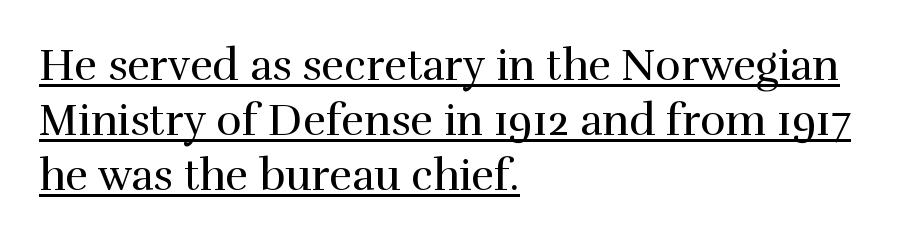
The image shows 43 px regular-weight serif type, upright; set left-aligned, normal line spacing (1.28x), normal letter spacing, underlined; high stroke contrast and a medium x-height.
